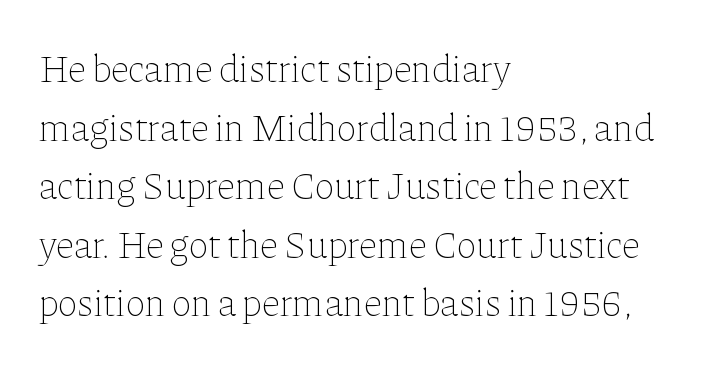
The image shows 38 px thin type, upright; set left-aligned, normal line spacing (1.54x), normal letter spacing, not underlined; low stroke contrast and a medium x-height.
